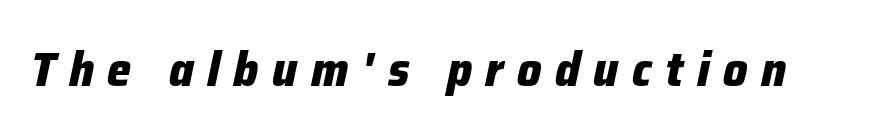
The image shows 48 px heavy type, italic (leaning right); set unusually wide letter spacing (+0.28 em), not underlined; low stroke contrast and a medium x-height.
